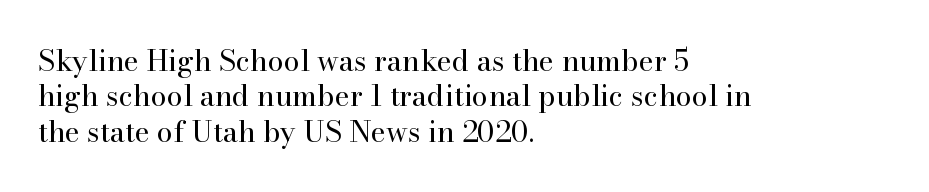
{"serif": "yes", "italic": "no", "bold": "no", "weight": "regular", "width": "normal", "stroke_contrast": "high", "x_height": "small", "monospaced": "no", "underline": "no", "align": "left", "line_spacing_ratio": 1.22, "letter_spacing": "normal", "letter_spacing_em": 0.0, "glyph_px": 29}
